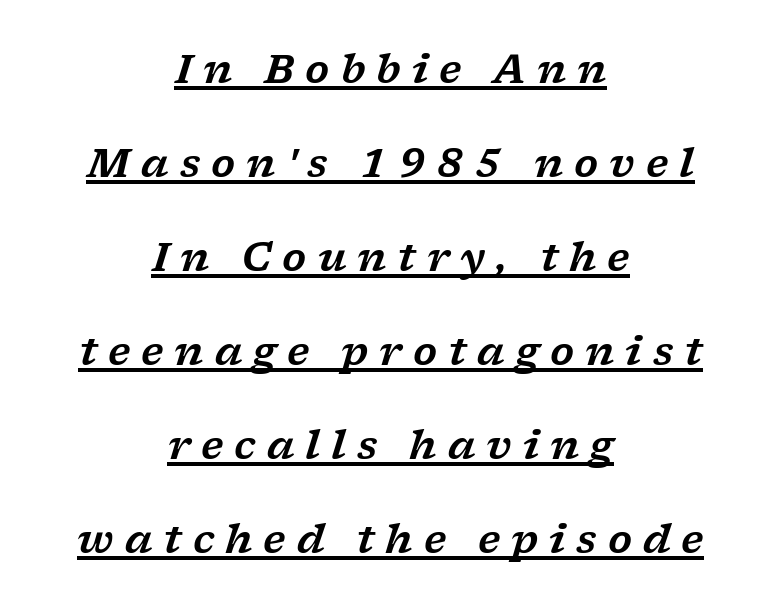
{"serif": "yes", "italic": "yes", "lean": "right", "slant_degrees": 17, "width": "wide", "stroke_contrast": "low", "x_height": "medium", "monospaced": "no", "underline": "yes", "align": "center", "line_spacing": "loose", "line_spacing_ratio": 2.41, "letter_spacing": "wide", "letter_spacing_em": 0.28, "glyph_px": 39}
